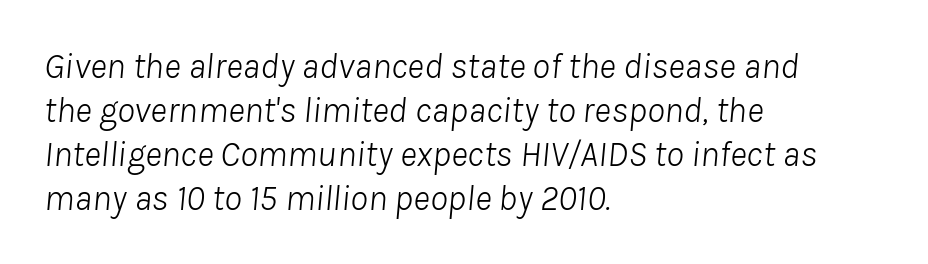
The image shows 36 px light type, italic (leaning right); set left-aligned, line spacing 1.22x, normal letter spacing, not underlined; low stroke contrast and a medium x-height.
